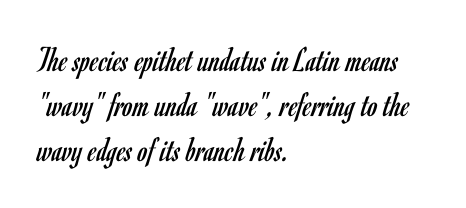
The image shows 36 px regular-weight, condensed sans-serif type; set left-aligned, normal line spacing (1.25x), normal letter spacing, not underlined; low stroke contrast and a small x-height.
